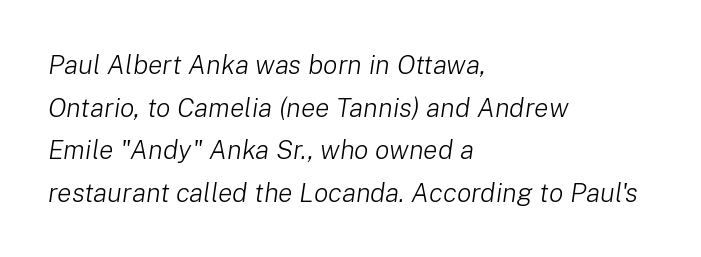
Q: Is the text bold? A: No.
Q: Is the text italic (slanted)? A: Yes, it leans right by about 8 degrees.
Q: Is the text underlined? A: No.
Q: How is the paragraph aligned? A: Left-aligned.
Q: Is the spacing between letters normal or unusually wide? A: Normal.
Q: Is the spacing between lines tight, normal or loose? A: Normal.
